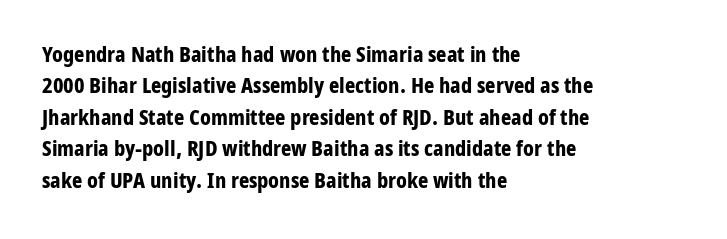
The image shows 22 px bold type, upright; set left-aligned, normal line spacing (1.43x), normal letter spacing, not underlined.
